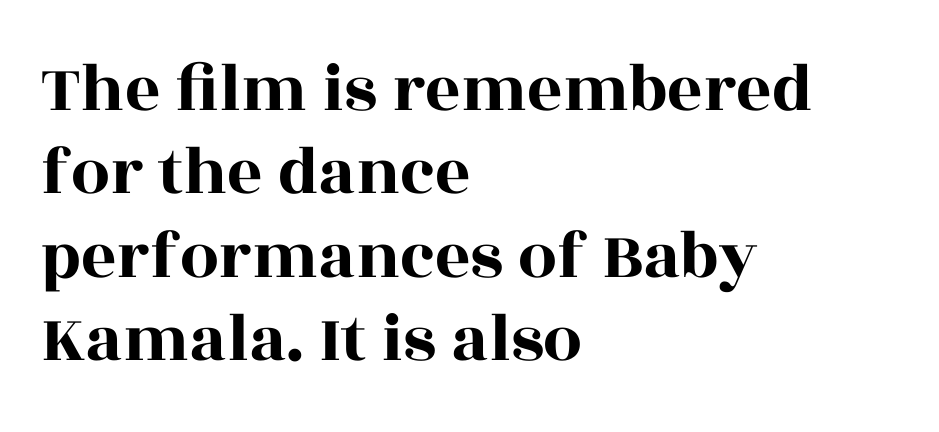
The image shows 69 px wide serif type, upright; set left-aligned, line spacing 1.21x, normal letter spacing, not underlined; a large x-height.
